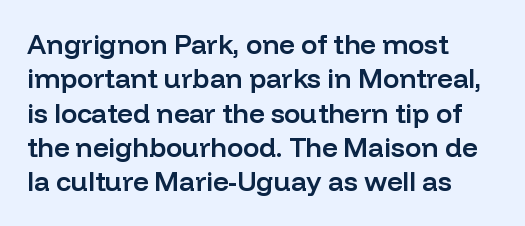
Q: Is the text bold? A: Semi-bold.
Q: Is the text italic (slanted)? A: No, it is upright.
Q: Is the text underlined? A: No.
Q: How is the paragraph aligned? A: Left-aligned.
Q: Is the spacing between letters normal or unusually wide? A: Normal.
Q: Is the spacing between lines tight, normal or loose? A: Normal.
